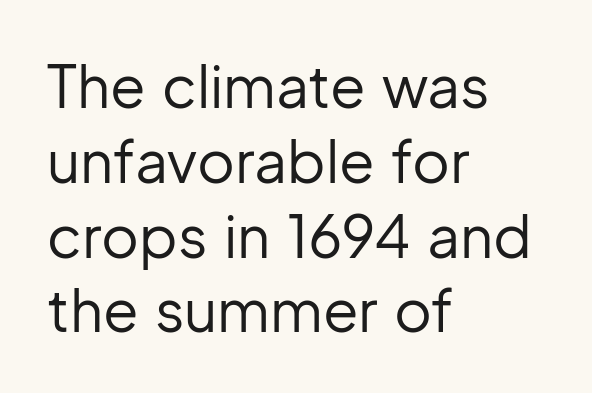
Here the glyphs are tracked normally, forming tight word shapes. The compositor pushed each line to the left boundary. To sum up the face: it is a sans, with no serifs. These lines were composed using upright roman letters.
